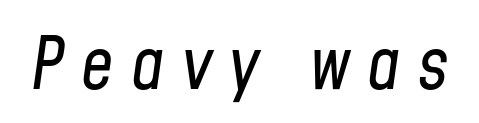
Q: Is the text bold? A: No.
Q: Is the text italic (slanted)? A: Yes, it leans right by about 8 degrees.
Q: Is the text underlined? A: No.
Q: Is the spacing between letters normal or unusually wide? A: Unusually wide.
Q: Width (condensed, normal, or wide)? A: Condensed.
Q: Stroke contrast? A: Low.
Q: x-height? A: Medium.
Q: Monospaced? A: No.
